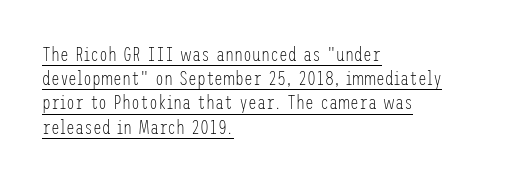
One-word summary of the alignment: left. Posture: upright roman. Letter spacing: default. The rendering uses the underline text-decoration.
